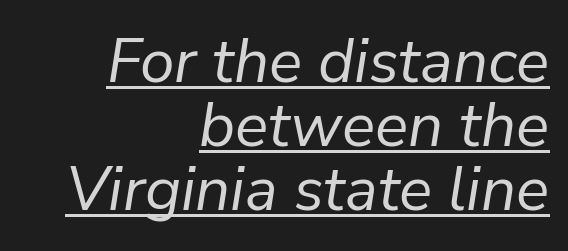
{"italic": "yes", "lean": "right", "slant_degrees": 9, "bold": "no", "weight": "regular", "width": "normal", "stroke_contrast": "low", "x_height": "medium", "monospaced": "no", "underline": "yes", "align": "right", "line_spacing": "tight", "line_spacing_ratio": 1.03, "letter_spacing": "normal", "letter_spacing_em": 0.0, "glyph_px": 62}
